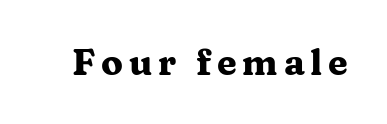
The typeface chosen for these lines features serifs. Descenders hang freely into open space. You could not count columns in this text — the font is proportionally spaced. Does the lettering tilt? It doesn't — this is upright.
